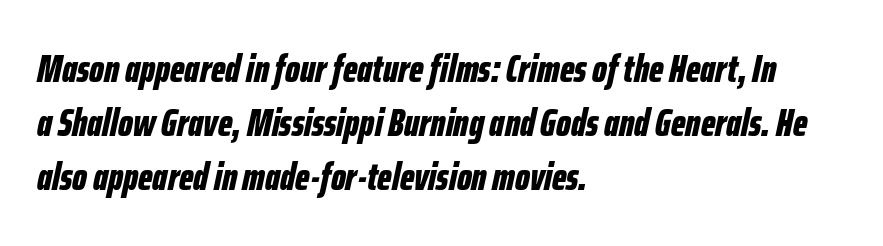
The image shows 39 px bold, condensed type, italic (leaning right); set left-aligned, normal line spacing (1.39x), normal letter spacing, not underlined; low stroke contrast and a medium x-height.
